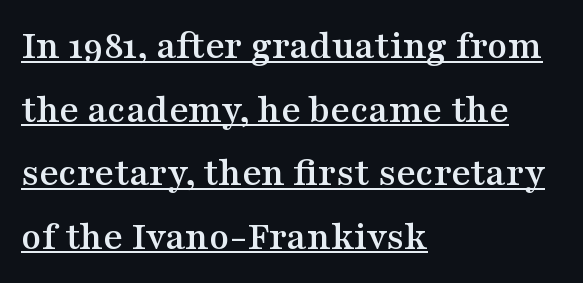
The image shows 41 px wide serif type, upright; set left-aligned, normal line spacing (1.55x), normal letter spacing, underlined; medium stroke contrast and a medium x-height.
